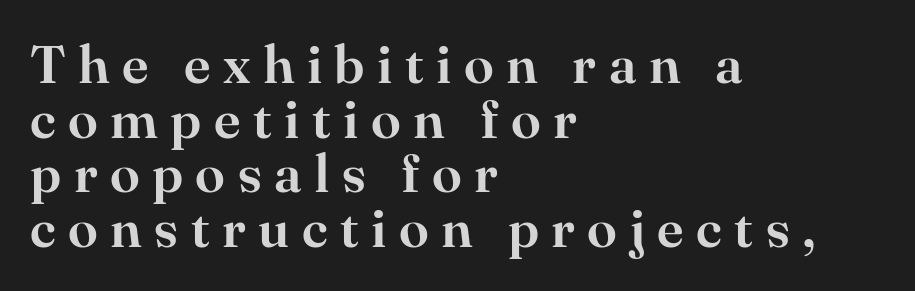
Observe the wide spacing: letters keep a clear distance from each other. Reading down the column, the eye jumps only a short way to each next line. The rendering uses natural spacing where letterforms have individual widths. Underlining? Definitely not there. The letters stand upright; this is a roman face. Observe the serifs anchoring each vertical stroke in this sample.
